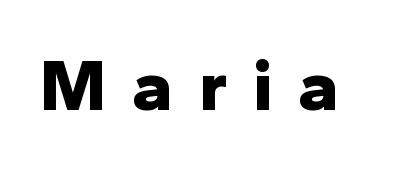
{"serif": "no", "italic": "no", "bold": "yes", "weight": "bold", "width": "normal", "stroke_contrast": "low", "x_height": "medium", "monospaced": "no", "underline": "no", "letter_spacing": "wide", "letter_spacing_em": 0.35, "glyph_px": 73}
